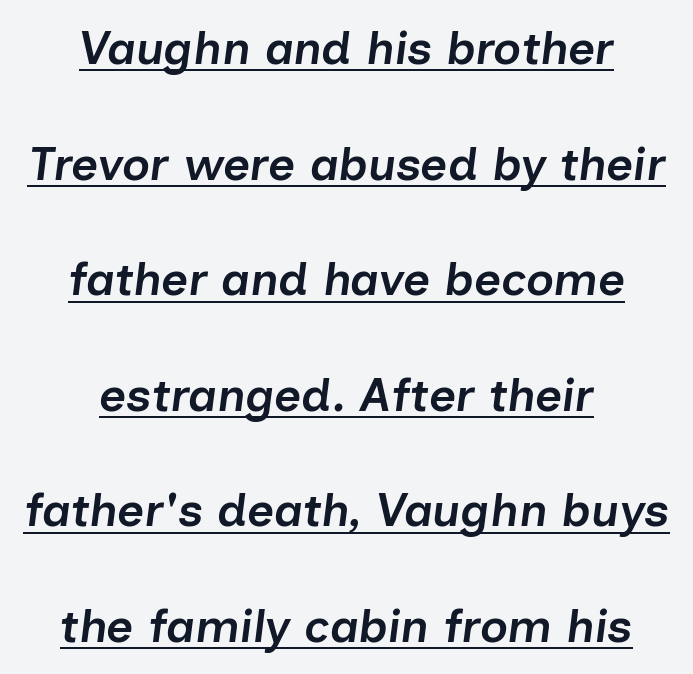
The image shows 47 px semibold type, italic (leaning right); set centered, loose line spacing (2.46x), normal letter spacing, underlined; low stroke contrast and a medium x-height.
